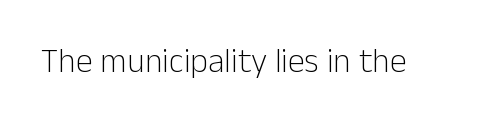
The image shows 34 px light sans-serif type, upright; set normal letter spacing, not underlined; low stroke contrast and a medium x-height.
